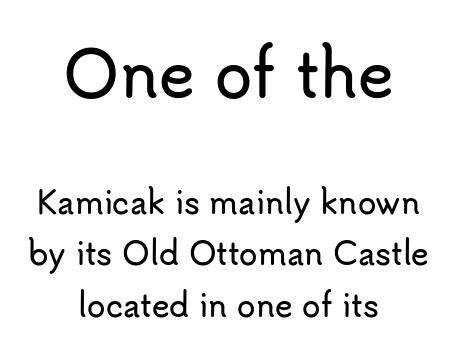
You can tell it's not italic because the verticals are truly vertical. Caption: standard tracking, unaltered. This sample has the flowing, uneven cadence of proportional lettering. Descenders are the only things crossing below the line. Short and long lines alike share a common midpoint. Visually, the top section dominates because its glyphs are scaled up.
